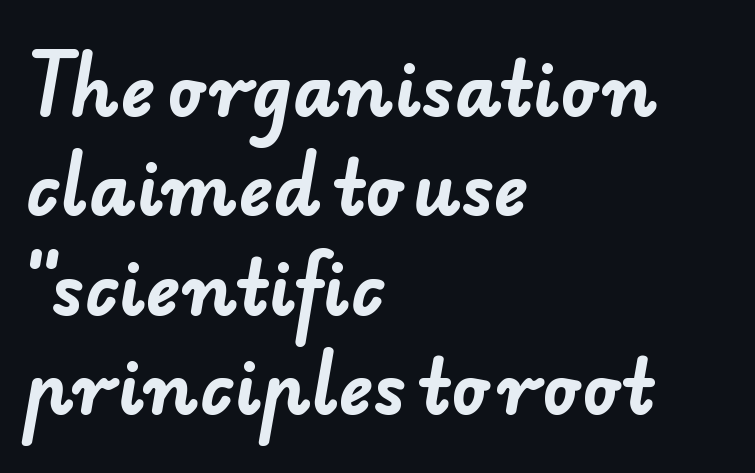
The image shows 72 px bold sans-serif type; set left-aligned, normal line spacing (1.38x), normal letter spacing, not underlined; low stroke contrast and a small x-height.
